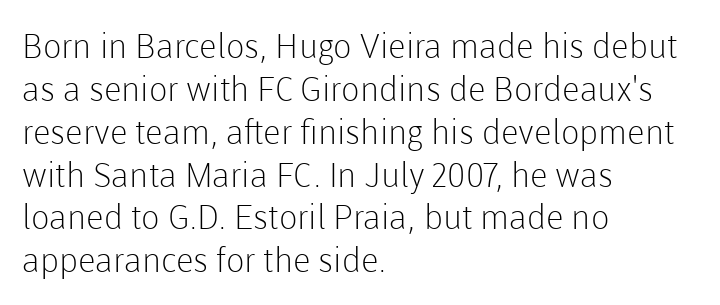
Q: Is the text bold? A: No.
Q: Is the text italic (slanted)? A: No, it is upright.
Q: Is the typeface a serif or a sans-serif typeface? A: Sans-serif.
Q: Is the text underlined? A: No.
Q: How is the paragraph aligned? A: Left-aligned.
Q: Is the spacing between letters normal or unusually wide? A: Normal.
Q: Is the spacing between lines tight, normal or loose? A: Normal.
Q: Width (condensed, normal, or wide)? A: Normal.
Q: Stroke contrast? A: Low.
Q: x-height? A: Medium.
Q: Monospaced? A: No.
